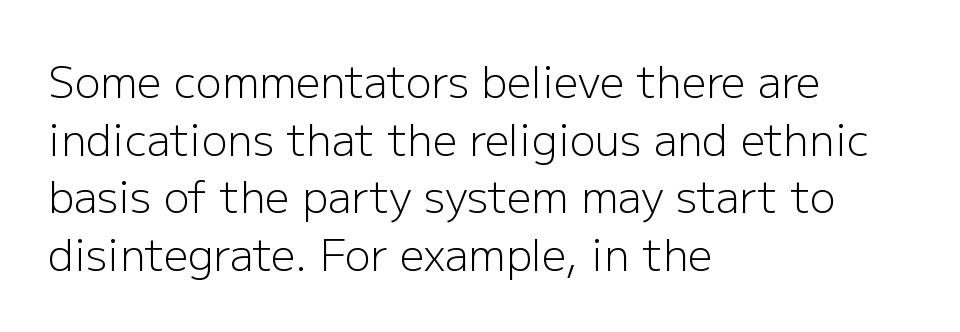
The image shows 43 px light sans-serif type, upright; set left-aligned, normal line spacing (1.34x), normal letter spacing, not underlined; low stroke contrast and a medium x-height.
